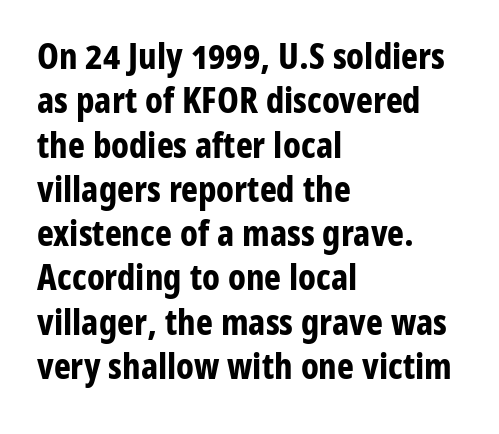
The image shows 36 px bold, condensed sans-serif type, upright; set left-aligned, line spacing 1.23x, normal letter spacing, not underlined; low stroke contrast and a medium x-height.
